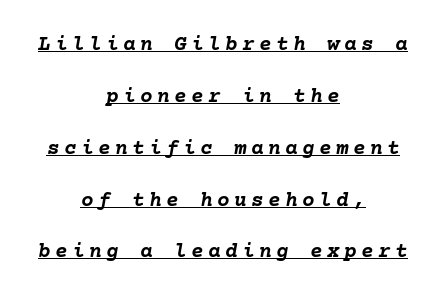
These lines stand farther apart than default settings would place them. One-word summary of the alignment: center. In terms of letterspacing, this is a distinctly airy, spread setting. Like a heading marked for emphasis, these lines bear an underscore. Look at the stroke-to-counter ratio: heavy, a bold.
